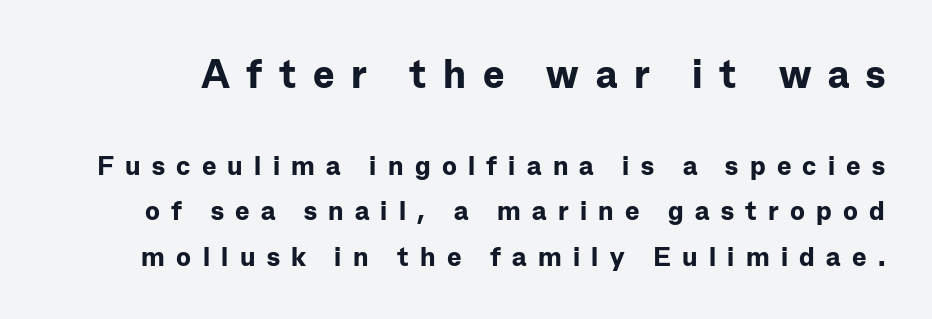
The image shows 40 px bold sans-serif type, upright; set normal line spacing (1.69x), unusually wide letter spacing (+0.42 em), not underlined; the first (top) block is 1.48x larger; low stroke contrast and a medium x-height.
